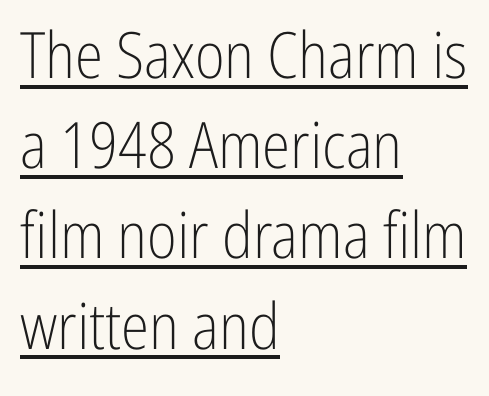
Q: Is the text bold? A: No.
Q: Is the text italic (slanted)? A: No, it is upright.
Q: Is the typeface a serif or a sans-serif typeface? A: Sans-serif.
Q: Is the text underlined? A: Yes.
Q: How is the paragraph aligned? A: Left-aligned.
Q: Is the spacing between letters normal or unusually wide? A: Normal.
Q: Is the spacing between lines tight, normal or loose? A: Normal.
Q: Width (condensed, normal, or wide)? A: Condensed.
Q: Stroke contrast? A: Low.
Q: x-height? A: Medium.
Q: Monospaced? A: No.
